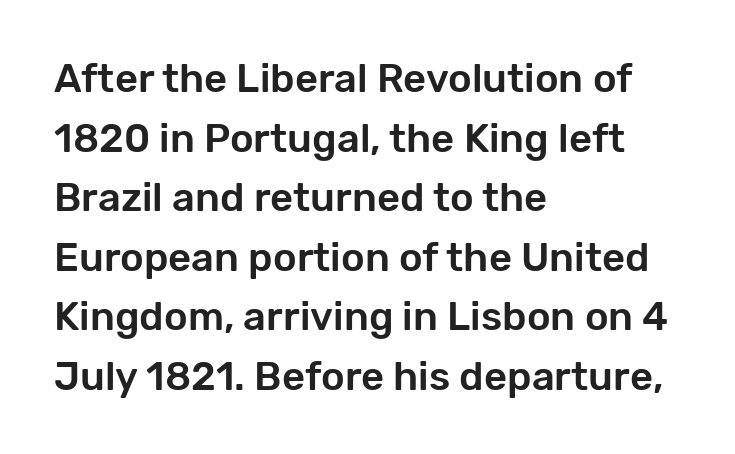
A sans-serif font was chosen for this passage. Does the copy run flush right? No — it runs flush left. Leading: standard. Do the letters lean? They stand straight. The foot of each line stays bare and open.
